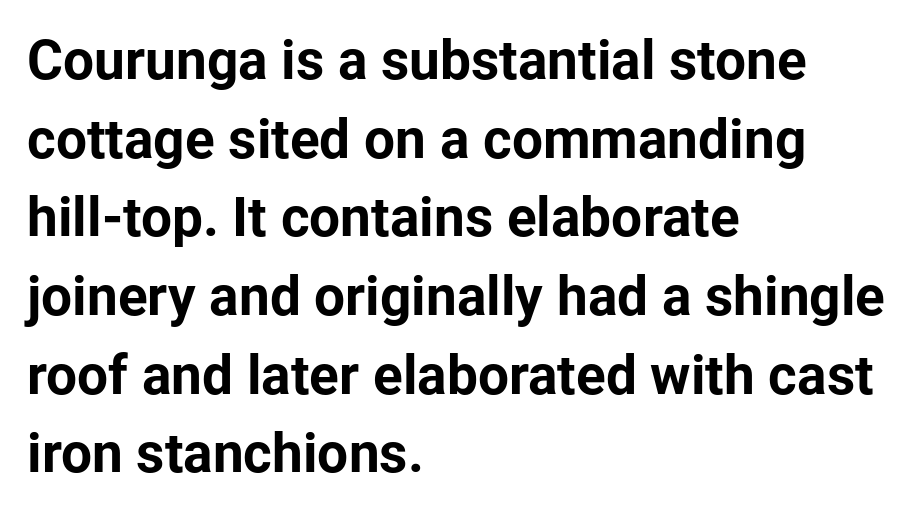
The gaps between neighbouring characters are ordinary and unremarkable. Posture: vertical. Short and long lines alike share a common starting point at left. The string is rendered with underlining switched off.
